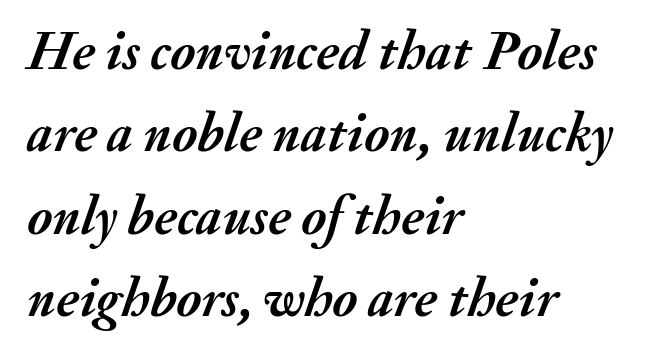
The image shows 55 px semibold type, italic (leaning right); set left-aligned, normal line spacing (1.5x), normal letter spacing, not underlined; medium stroke contrast and a small x-height.
